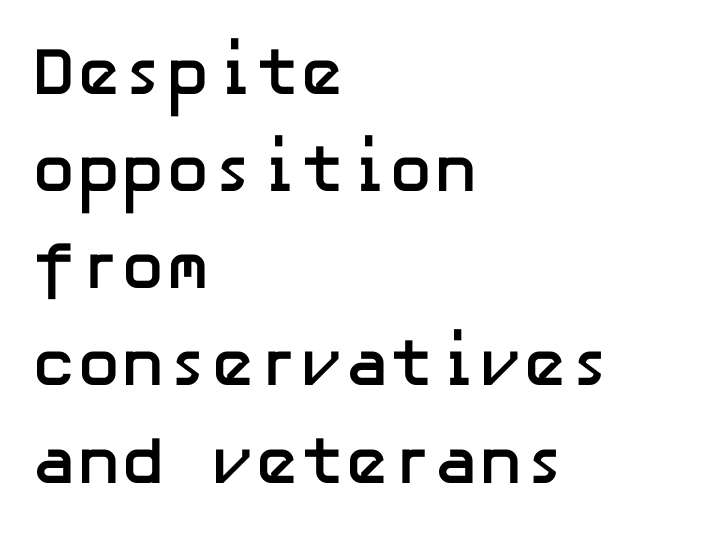
{"serif": "no", "italic": "no", "bold": "yes", "weight": "semibold", "width": "normal", "stroke_contrast": "low", "x_height": "medium", "underline": "no", "align": "left", "line_spacing": "normal", "line_spacing_ratio": 1.45, "letter_spacing": "normal", "letter_spacing_em": 0.0, "glyph_px": 67}
